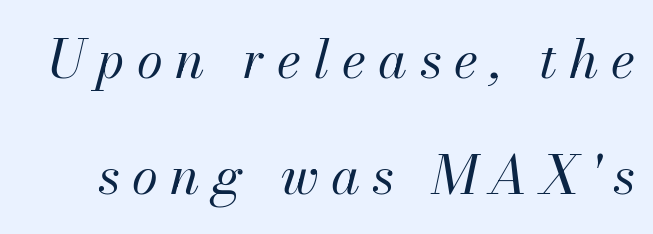
{"italic": "yes", "lean": "right", "slant_degrees": 13, "bold": "no", "weight": "regular", "width": "normal", "stroke_contrast": "medium", "x_height": "small", "monospaced": "no", "underline": "no", "line_spacing": "loose", "line_spacing_ratio": 2.18, "letter_spacing": "wide", "letter_spacing_em": 0.23, "glyph_px": 53}
